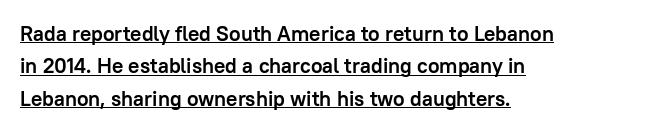
Nobody touched the tracking dial on this one. Typesetter's note: full bold, strokes at maximum text heaviness. Like a heading marked for emphasis, these lines bear an underscore. Quick note: interline space is typical. Posture: upright roman. All the whitespace from short lines collects on the right.
